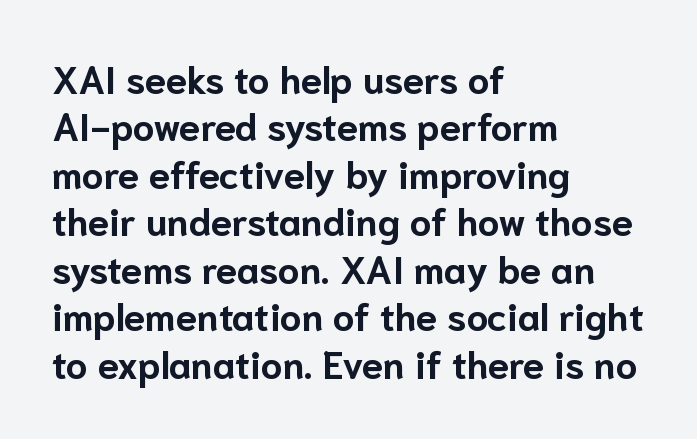
{"serif": "no", "italic": "no", "bold": "yes", "weight": "bold", "width": "normal", "stroke_contrast": "low", "x_height": "medium", "monospaced": "no", "underline": "no", "align": "left", "line_spacing": "normal", "line_spacing_ratio": 1.25, "letter_spacing": "normal", "letter_spacing_em": 0.0, "glyph_px": 38}
